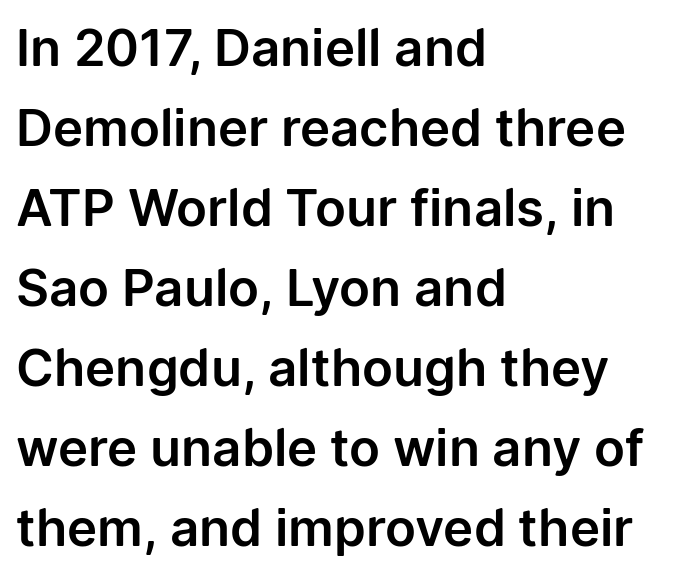
Q: Is the text italic (slanted)? A: No, it is upright.
Q: Is the typeface a serif or a sans-serif typeface? A: Sans-serif.
Q: Is the text underlined? A: No.
Q: How is the paragraph aligned? A: Left-aligned.
Q: Is the spacing between letters normal or unusually wide? A: Normal.
Q: Is the spacing between lines tight, normal or loose? A: Normal.
Q: Width (condensed, normal, or wide)? A: Normal.
Q: Stroke contrast? A: Low.
Q: x-height? A: Medium.
Q: Monospaced? A: No.
